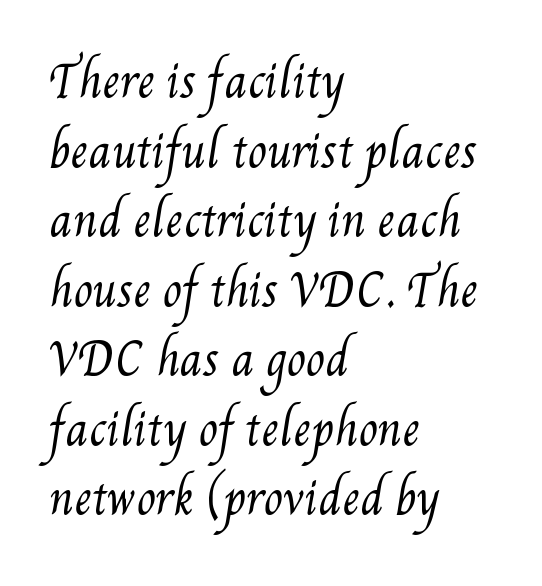
{"bold": "no", "weight": "regular", "width": "condensed", "stroke_contrast": "medium", "x_height": "small", "monospaced": "no", "underline": "no", "align": "left", "line_spacing": "normal", "line_spacing_ratio": 1.58, "letter_spacing": "normal", "letter_spacing_em": 0.0, "glyph_px": 44}
